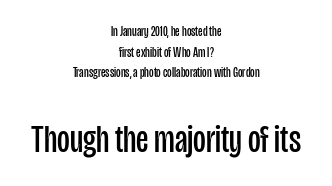
{"serif": "no", "italic": "no", "bold": "no", "weight": "regular", "width": "condensed", "stroke_contrast": "low", "x_height": "large", "monospaced": "no", "underline": "no", "align": "center", "line_spacing": "normal", "line_spacing_ratio": 1.48, "letter_spacing": "normal", "letter_spacing_em": 0.0, "larger_block": "second", "size_ratio": 2.79, "glyph_px": 39}
